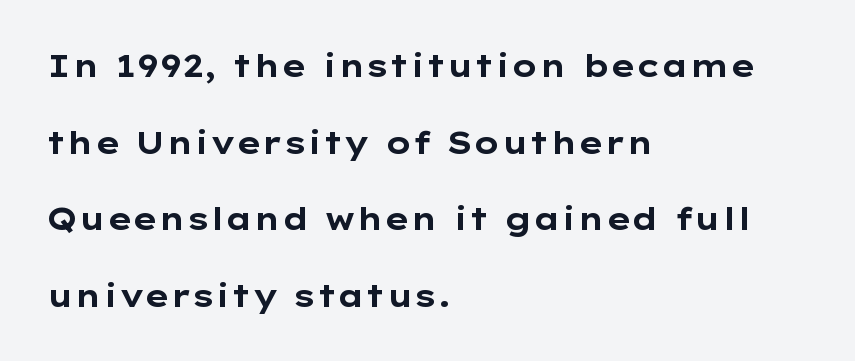
Q: Is the text bold? A: Yes.
Q: Is the text italic (slanted)? A: No, it is upright.
Q: Is the typeface a serif or a sans-serif typeface? A: Sans-serif.
Q: Is the text underlined? A: No.
Q: How is the paragraph aligned? A: Left-aligned.
Q: Is the spacing between letters normal or unusually wide? A: Normal.
Q: Is the spacing between lines tight, normal or loose? A: Loose.
Q: Width (condensed, normal, or wide)? A: Wide.
Q: Stroke contrast? A: Low.
Q: x-height? A: Medium.
Q: Monospaced? A: No.
